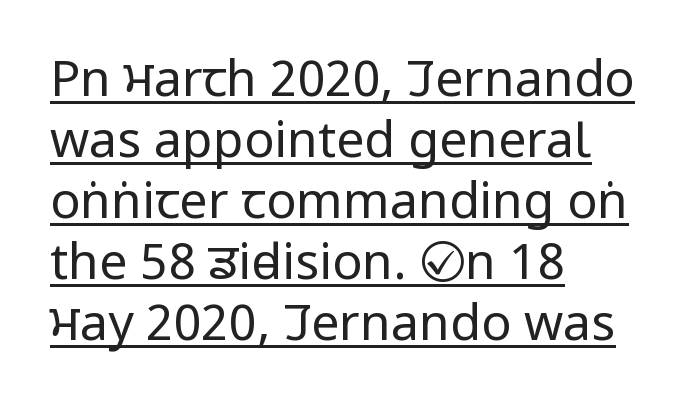
{"serif": "no", "italic": "no", "bold": "no", "weight": "regular", "width": "condensed", "stroke_contrast": "low", "x_height": "large", "monospaced": "no", "underline": "yes", "align": "left", "line_spacing_ratio": 1.22, "letter_spacing": "normal", "letter_spacing_em": 0.0, "glyph_px": 50}
